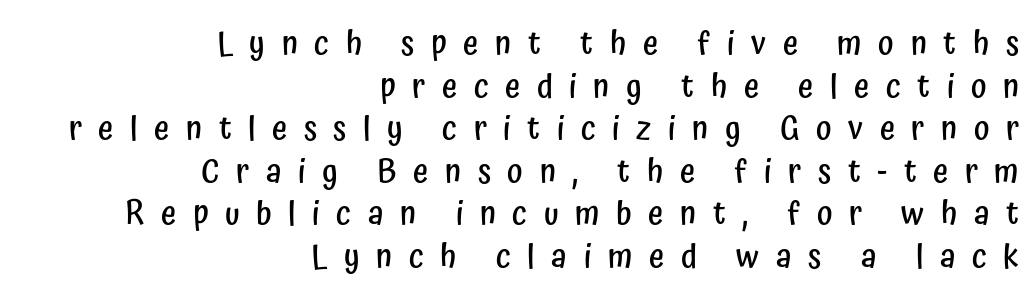
{"serif": "no", "italic": "no", "bold": "semi", "weight": "semibold", "width": "condensed", "stroke_contrast": "low", "x_height": "medium", "monospaced": "no", "underline": "no", "align": "right", "line_spacing": "normal", "line_spacing_ratio": 1.29, "letter_spacing": "wide", "letter_spacing_em": 0.5, "glyph_px": 33}
